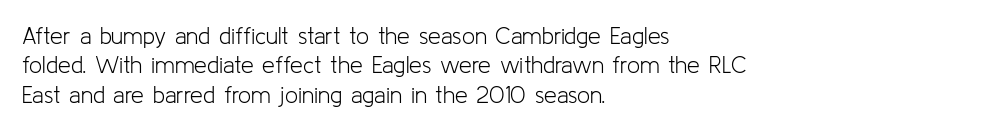
Q: Is the text bold? A: No.
Q: Is the text italic (slanted)? A: No, it is upright.
Q: Is the text underlined? A: No.
Q: How is the paragraph aligned? A: Left-aligned.
Q: Is the spacing between letters normal or unusually wide? A: Normal.
Q: Is the spacing between lines tight, normal or loose? A: Normal.
